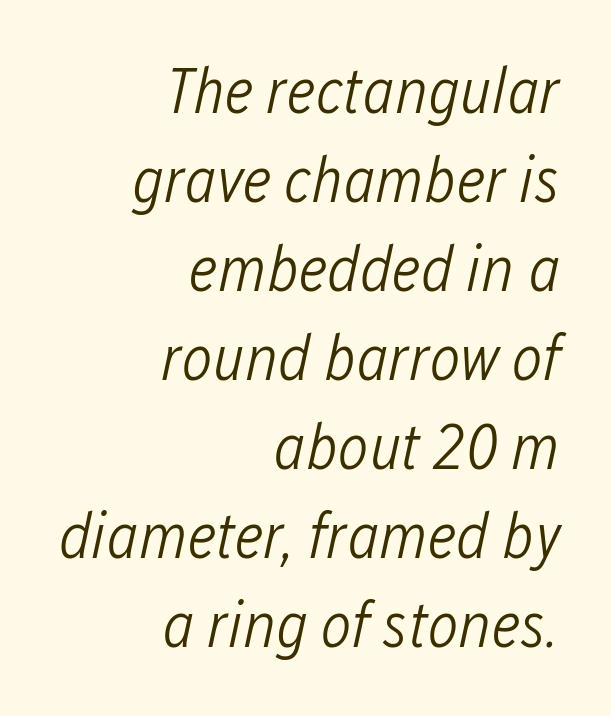
{"italic": "yes", "lean": "right", "slant_degrees": 12, "bold": "no", "weight": "light", "width": "condensed", "stroke_contrast": "low", "x_height": "medium", "monospaced": "no", "underline": "no", "align": "right", "line_spacing": "normal", "line_spacing_ratio": 1.37, "letter_spacing": "normal", "letter_spacing_em": 0.0, "glyph_px": 65}
